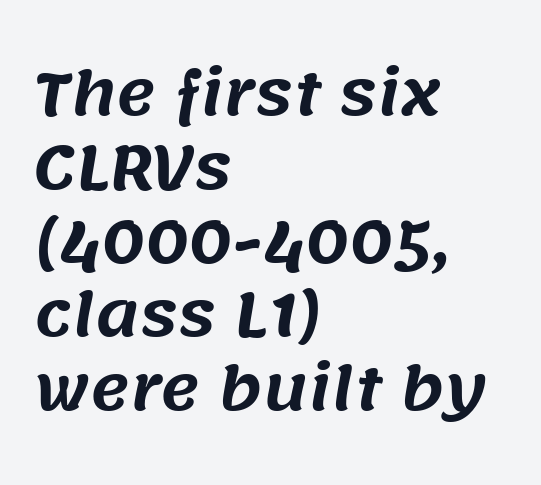
{"serif": "no", "width": "normal", "stroke_contrast": "medium", "x_height": "large", "monospaced": "no", "underline": "no", "align": "left", "line_spacing_ratio": 1.23, "letter_spacing": "normal", "letter_spacing_em": 0.0, "glyph_px": 60}
